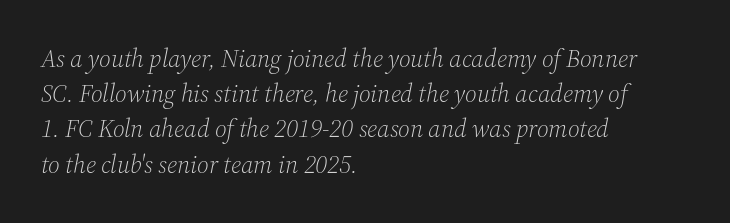
{"italic": "yes", "lean": "right", "slant_degrees": 12, "bold": "no", "underline": "no", "align": "left", "line_spacing": "normal", "line_spacing_ratio": 1.41, "letter_spacing": "normal", "letter_spacing_em": 0.0, "glyph_px": 25}
